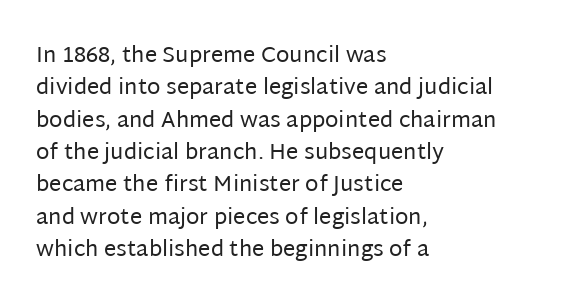
The image shows 22 px text type, upright; set left-aligned, normal line spacing (1.47x), normal letter spacing, not underlined.
